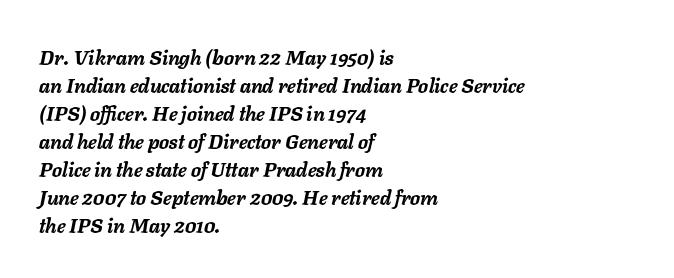
Q: Is the text bold? A: Yes.
Q: Is the text italic (slanted)? A: Yes, it leans right by about 11 degrees.
Q: Is the text underlined? A: No.
Q: How is the paragraph aligned? A: Left-aligned.
Q: Is the spacing between letters normal or unusually wide? A: Normal.
Q: Is the spacing between lines tight, normal or loose? A: Normal.
